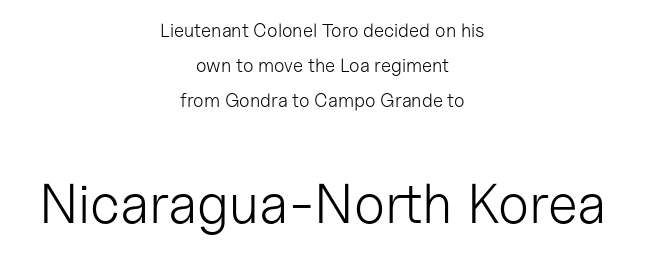
Q: Is the text bold? A: No.
Q: Is the text italic (slanted)? A: No, it is upright.
Q: Is the typeface a serif or a sans-serif typeface? A: Sans-serif.
Q: Is the text underlined? A: No.
Q: How is the paragraph aligned? A: Centered.
Q: Is the spacing between letters normal or unusually wide? A: Normal.
Q: Which block of text is set in a larger size, the first (top) or the second (bottom)? A: The second (bottom) one.
Q: Width (condensed, normal, or wide)? A: Normal.
Q: Stroke contrast? A: Low.
Q: x-height? A: Medium.
Q: Monospaced? A: No.
